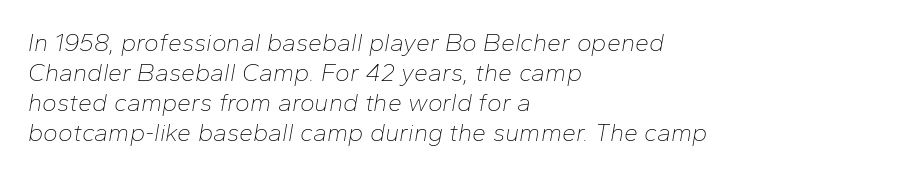
A student would call this left alignment; a typographer would say flush left, rag right. This is oblique type, the kind used for emphasis or titles. Standard letterfit; no display-style spreading of the glyphs. The area under the type is left untouched.
